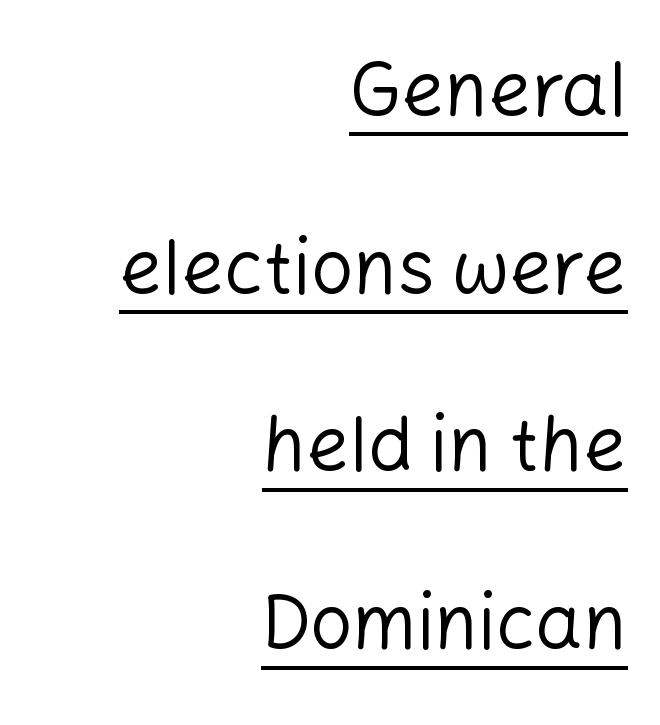
Q: Is the text bold? A: No.
Q: Is the text italic (slanted)? A: No, it is upright.
Q: Is the typeface a serif or a sans-serif typeface? A: Sans-serif.
Q: Is the text underlined? A: Yes.
Q: How is the paragraph aligned? A: Right-aligned.
Q: Is the spacing between letters normal or unusually wide? A: Normal.
Q: Is the spacing between lines tight, normal or loose? A: Loose.
Q: Width (condensed, normal, or wide)? A: Normal.
Q: Stroke contrast? A: Low.
Q: x-height? A: Medium.
Q: Monospaced? A: No.
